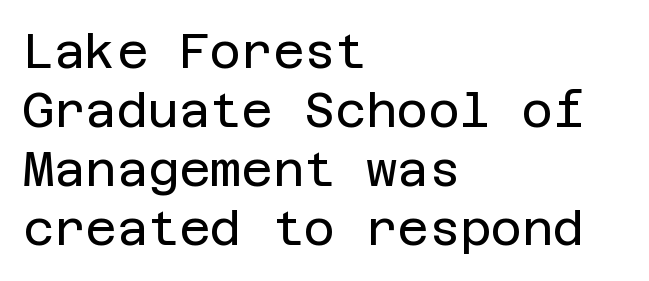
The image shows 48 px regular-weight sans-serif type, upright; set left-aligned, line spacing 1.23x, normal letter spacing, not underlined; low stroke contrast and a large x-height.
